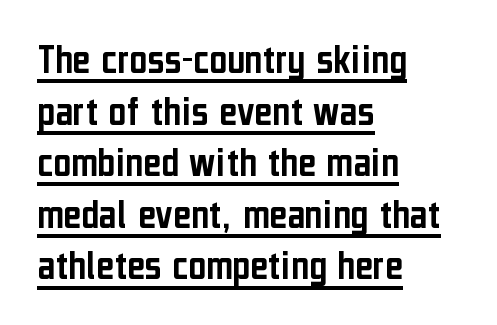
Think of a printed novel: that variable character pitch is what you see here. These lines are composed in type without serifs. The setting favours the left margin, as ordinary paragraphs usually do. Quick note: underline on. The letters stand straight up with perfectly vertical stems. There is no visible air inserted between adjacent glyphs.
